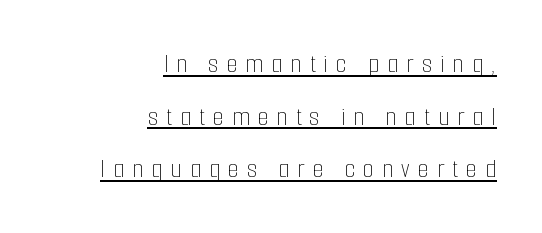
{"italic": "no", "bold": "no", "weight": "thin", "width": "condensed", "stroke_contrast": "low", "x_height": "medium", "monospaced": "no", "underline": "yes", "align": "right", "line_spacing_ratio": 1.88, "letter_spacing": "wide", "letter_spacing_em": 0.29, "glyph_px": 28}
